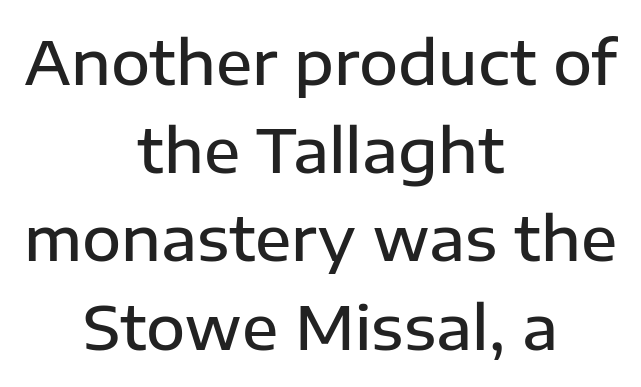
The letters stand upright; this is a roman face. Note the varied advance widths — an 'i' is clearly narrower than an 'm'. Each row of text sits above clean, open space. Where is the straight margin? There isn't one; the lines are centered.
